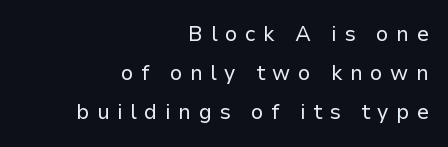
Q: Is the text bold? A: No.
Q: Is the text italic (slanted)? A: No, it is upright.
Q: Is the text underlined? A: No.
Q: How is the paragraph aligned? A: Right-aligned.
Q: Is the spacing between letters normal or unusually wide? A: Unusually wide.
